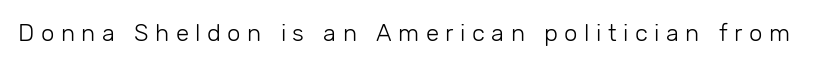
The horizontal fit of the characters is loose and conspicuously gappy. The type sits square on the baseline with zero lean. A clean baseline with only descenders dipping below it. No extra ink here — the face is not bold.
